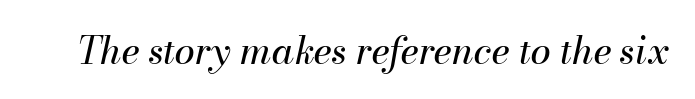
Designer's note — italics engaged. Anything drawn beneath the words? Only blank space. Do the characters align in a grid? No, the font is proportional. Nobody touched the tracking dial on this one. Think standard paragraph weight, or any step lighter than that.
